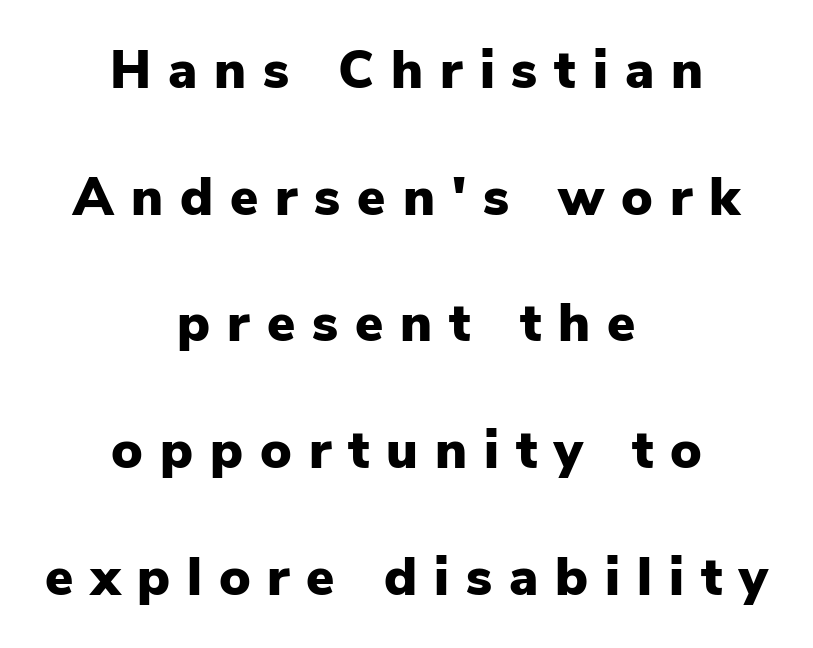
{"serif": "no", "italic": "no", "bold": "yes", "weight": "heavy", "width": "normal", "stroke_contrast": "low", "x_height": "medium", "monospaced": "no", "underline": "no", "align": "center", "line_spacing": "loose", "line_spacing_ratio": 2.39, "letter_spacing": "wide", "letter_spacing_em": 0.32, "glyph_px": 53}
